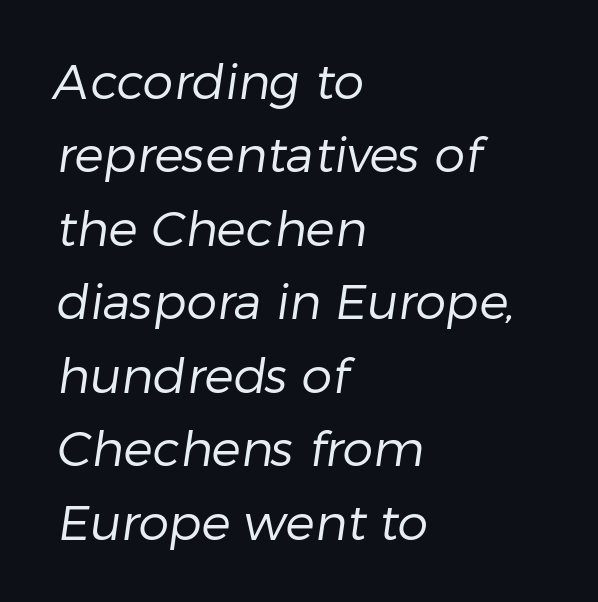
The image shows 49 px regular-weight sans-serif type; set left-aligned, normal line spacing (1.5x), normal letter spacing, not underlined; low stroke contrast and a medium x-height.
